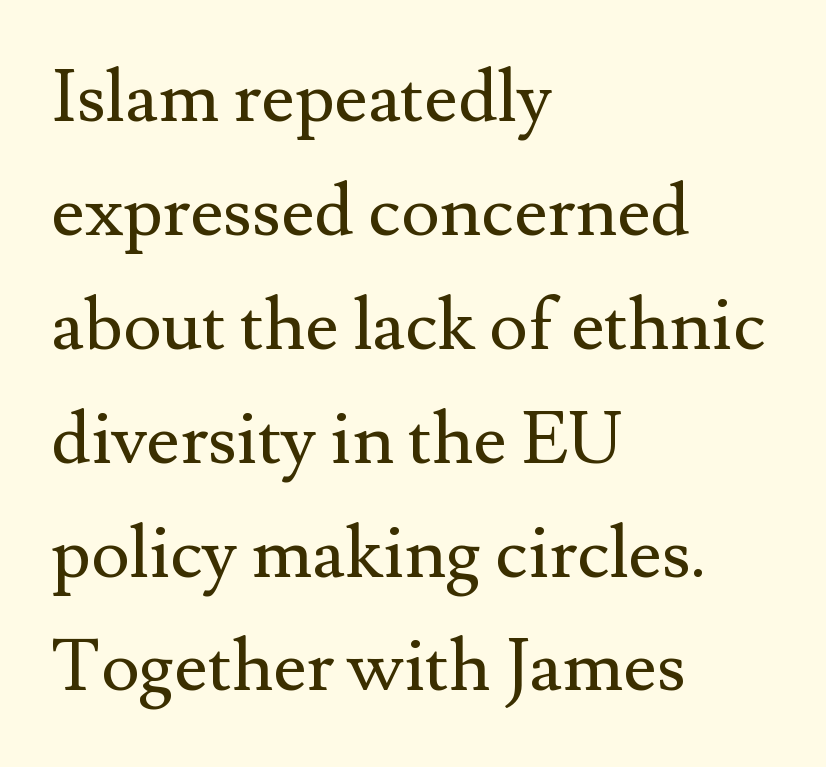
Q: Is the text bold? A: No.
Q: Is the text italic (slanted)? A: No, it is upright.
Q: Is the typeface a serif or a sans-serif typeface? A: Serif.
Q: Is the text underlined? A: No.
Q: How is the paragraph aligned? A: Left-aligned.
Q: Is the spacing between letters normal or unusually wide? A: Normal.
Q: Is the spacing between lines tight, normal or loose? A: Normal.
Q: Width (condensed, normal, or wide)? A: Normal.
Q: Stroke contrast? A: Medium.
Q: x-height? A: Small.
Q: Monospaced? A: No.
